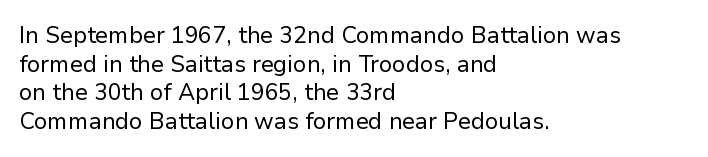
The image shows 23 px text type, upright; set left-aligned, line spacing 1.24x, normal letter spacing, not underlined.
